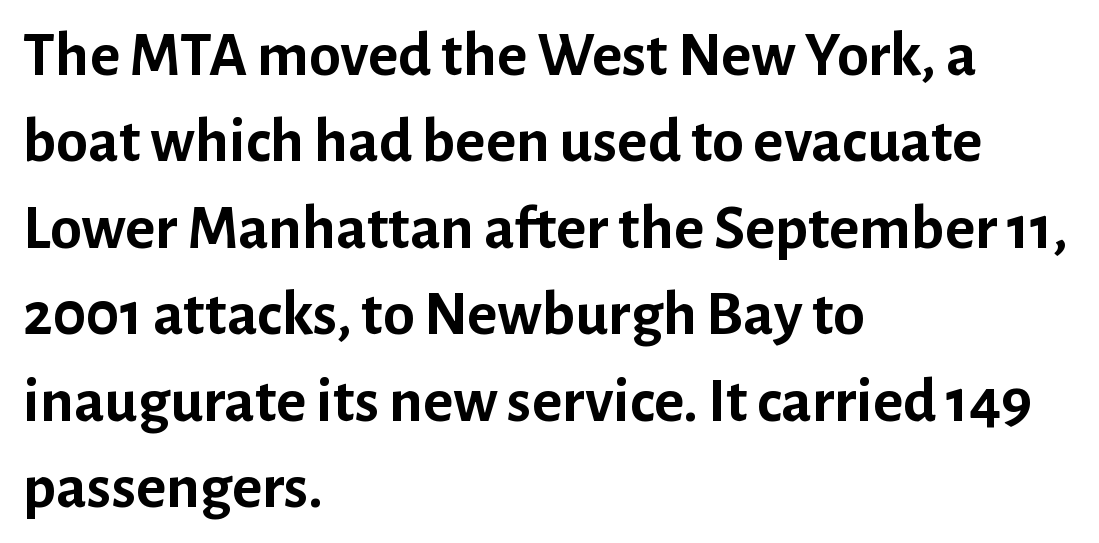
The space between consecutive lines is moderate. The passage is arranged the way most books set body copy — flush left. Its strokes are broad and dark, the hallmark of bold type. Clear beneath every line of the passage.
